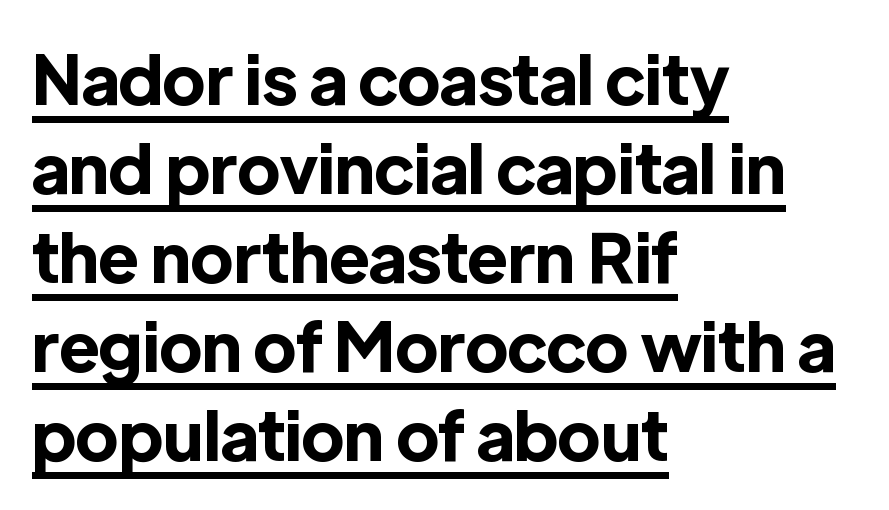
The image shows 68 px bold sans-serif type, upright; set left-aligned, normal line spacing (1.31x), normal letter spacing, underlined; a medium x-height.
